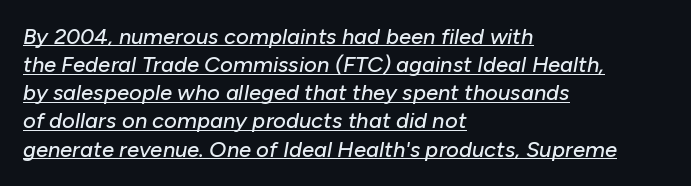
Q: Is the text italic (slanted)? A: Yes, it leans right by about 10 degrees.
Q: Is the text underlined? A: Yes.
Q: How is the paragraph aligned? A: Left-aligned.
Q: Is the spacing between letters normal or unusually wide? A: Normal.
Q: Is the spacing between lines tight, normal or loose? A: Normal.
